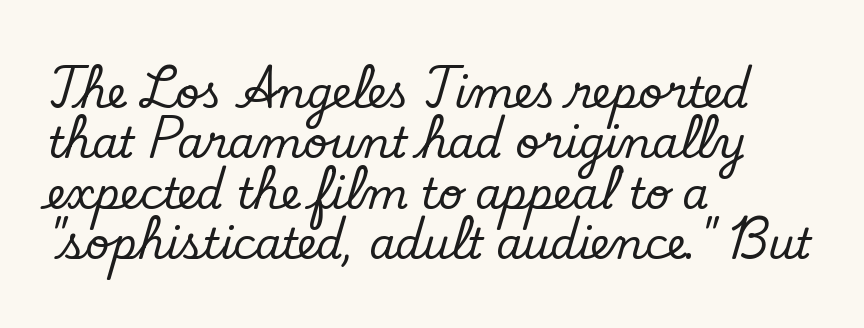
{"serif": "yes", "width": "normal", "stroke_contrast": "low", "x_height": "small", "monospaced": "no", "underline": "no", "align": "left", "line_spacing_ratio": 1.2, "letter_spacing": "normal", "letter_spacing_em": 0.0, "glyph_px": 42}
